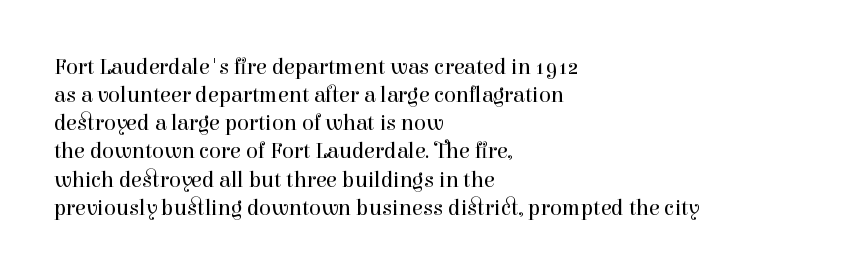
{"italic": "no", "bold": "no", "underline": "no", "align": "left", "line_spacing": "normal", "line_spacing_ratio": 1.28, "letter_spacing": "normal", "letter_spacing_em": 0.0, "glyph_px": 22}
